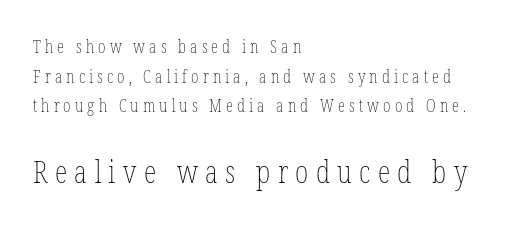
The image shows 32 px thin, condensed type, upright; set left-aligned, normal line spacing (1.65x), unusually wide letter spacing (+0.23 em), not underlined; the second (bottom) block is 1.78x larger; low stroke contrast and a medium x-height.
